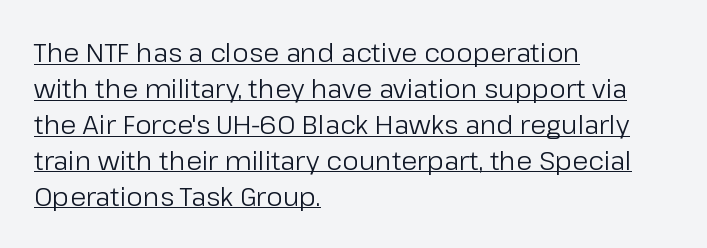
{"italic": "no", "bold": "no", "underline": "yes", "align": "left", "line_spacing": "normal", "line_spacing_ratio": 1.38, "letter_spacing": "normal", "letter_spacing_em": 0.0, "glyph_px": 26}
